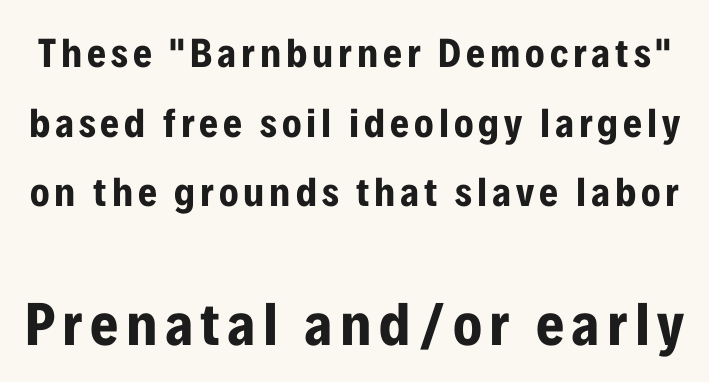
The passage shown is not underscored anywhere. Type size steps up from the first block to the second. Chunky letters — that's bold for sure. Evenly set lines give the paragraph a standard silhouette.
